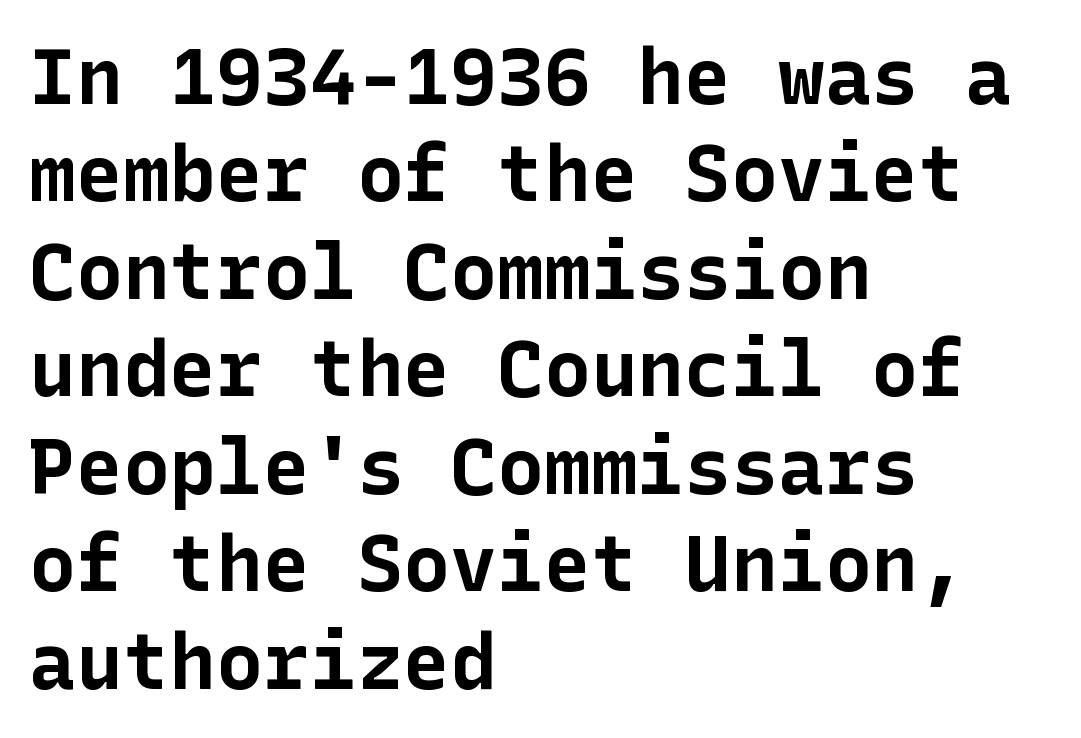
{"serif": "no", "italic": "no", "bold": "yes", "weight": "bold", "width": "normal", "stroke_contrast": "low", "x_height": "medium", "underline": "no", "align": "left", "line_spacing": "normal", "line_spacing_ratio": 1.25, "letter_spacing": "normal", "letter_spacing_em": 0.0, "glyph_px": 78}
